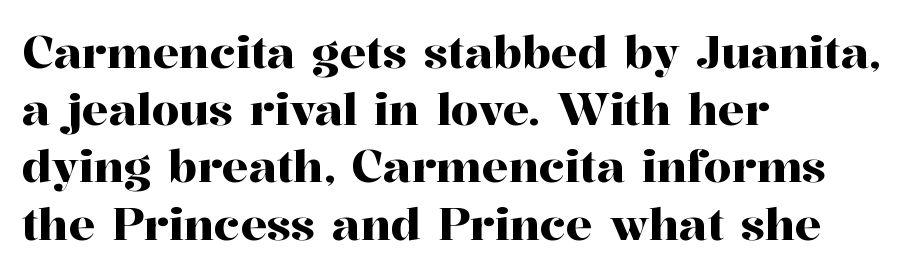
The face used here is proportionally spaced, like ordinary book or web type. The rendering uses a moderate line-height, typical for paragraphs. This rendering features lettering with no underline. The gaps between neighbouring characters are ordinary and unremarkable. These lines stack with their left ends in a neat column. Characters remain perfectly vertical along every line.
